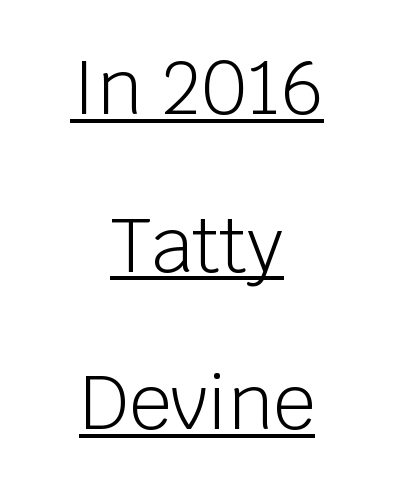
Q: Is the text bold? A: No.
Q: Is the text italic (slanted)? A: No, it is upright.
Q: Is the typeface a serif or a sans-serif typeface? A: Sans-serif.
Q: Is the text underlined? A: Yes.
Q: How is the paragraph aligned? A: Centered.
Q: Is the spacing between letters normal or unusually wide? A: Normal.
Q: Is the spacing between lines tight, normal or loose? A: Loose.
Q: Width (condensed, normal, or wide)? A: Normal.
Q: Stroke contrast? A: Low.
Q: x-height? A: Large.
Q: Monospaced? A: No.
